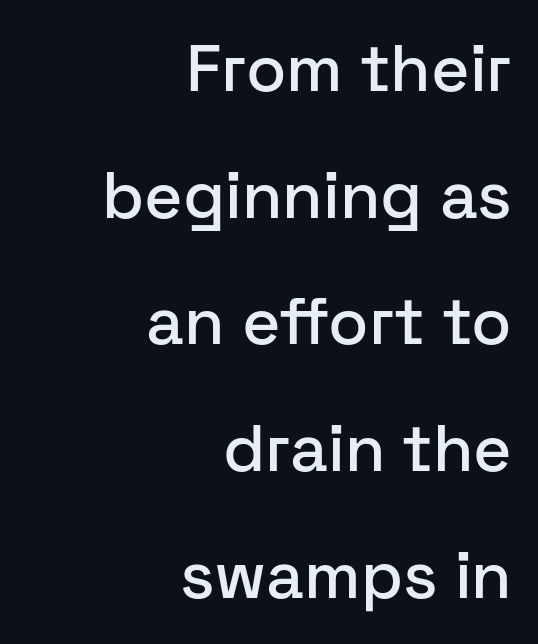
{"serif": "no", "italic": "no", "width": "normal", "stroke_contrast": "low", "x_height": "medium", "monospaced": "no", "underline": "no", "align": "right", "line_spacing": "loose", "line_spacing_ratio": 1.92, "letter_spacing": "normal", "letter_spacing_em": 0.0, "glyph_px": 66}
